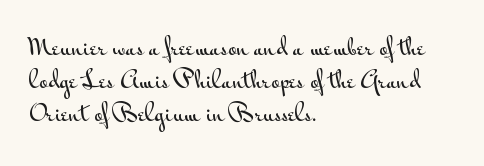
Plain, unruled lines of type. Letter spacing: default. Quick note: interline space is typical. One-word summary of the alignment: left.
